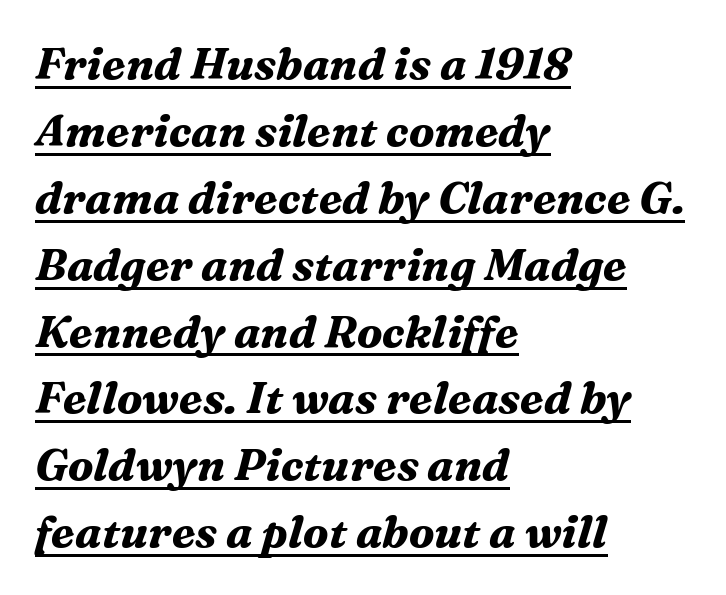
The image shows 44 px bold serif type, italic (leaning right); set left-aligned, normal line spacing (1.52x), normal letter spacing, underlined; medium stroke contrast and a medium x-height.
